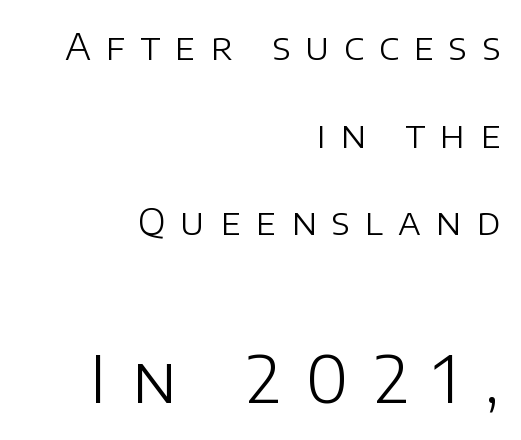
{"serif": "no", "italic": "no", "bold": "no", "weight": "light", "width": "normal", "stroke_contrast": "low", "x_height": "large", "monospaced": "no", "underline": "no", "align": "right", "line_spacing": "loose", "line_spacing_ratio": 2.37, "letter_spacing": "wide", "letter_spacing_em": 0.4, "larger_block": "second", "size_ratio": 1.76, "glyph_px": 65}
